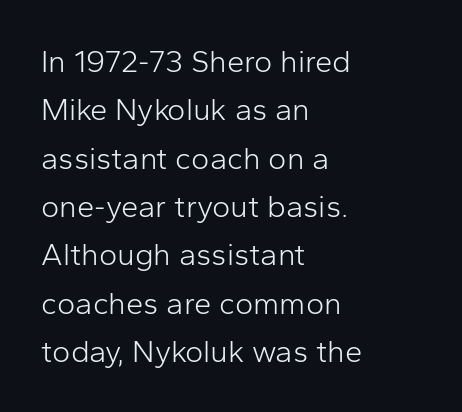
{"serif": "no", "italic": "no", "bold": "no", "weight": "light", "width": "normal", "stroke_contrast": "low", "x_height": "medium", "monospaced": "no", "underline": "no", "align": "left", "line_spacing": "normal", "line_spacing_ratio": 1.56, "letter_spacing": "normal", "letter_spacing_em": 0.0, "glyph_px": 31}
